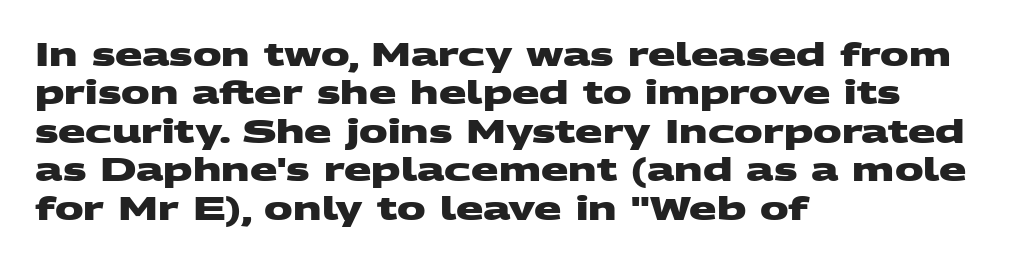
The image shows 32 px heavy, wide sans-serif type; set left-aligned, line spacing 1.2x, normal letter spacing, not underlined; medium stroke contrast and a large x-height.
